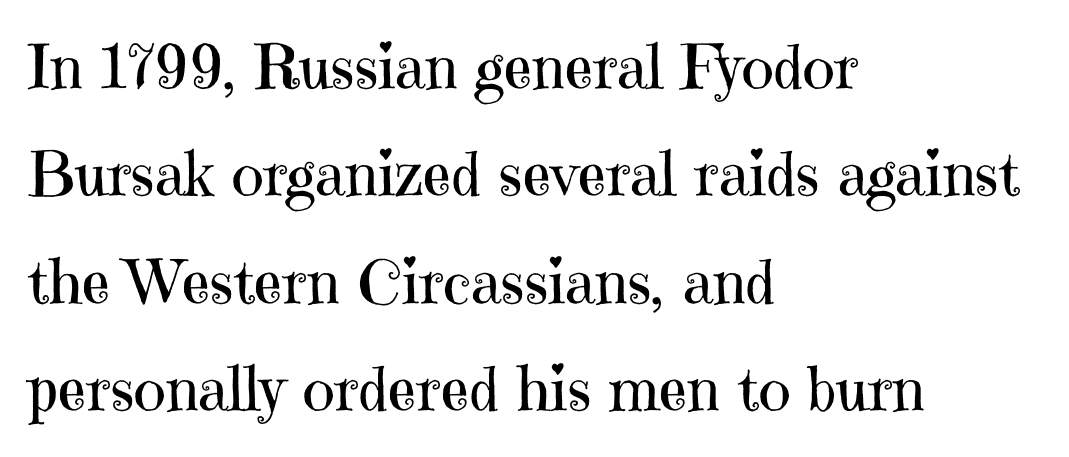
Q: Is the text bold? A: No.
Q: Is the text italic (slanted)? A: No, it is upright.
Q: Is the typeface a serif or a sans-serif typeface? A: Serif.
Q: Is the text underlined? A: No.
Q: How is the paragraph aligned? A: Left-aligned.
Q: Is the spacing between letters normal or unusually wide? A: Normal.
Q: Width (condensed, normal, or wide)? A: Normal.
Q: Stroke contrast? A: High.
Q: x-height? A: Medium.
Q: Monospaced? A: No.
